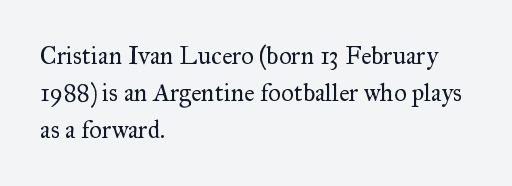
{"italic": "no", "bold": "no", "underline": "no", "align": "left", "line_spacing": "normal", "line_spacing_ratio": 1.49, "letter_spacing": "normal", "letter_spacing_em": 0.0, "glyph_px": 25}
